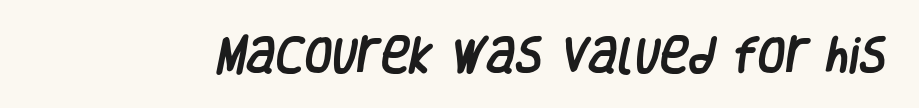
The image shows 40 px condensed sans-serif type; set normal letter spacing, not underlined; low stroke contrast and a large x-height.
